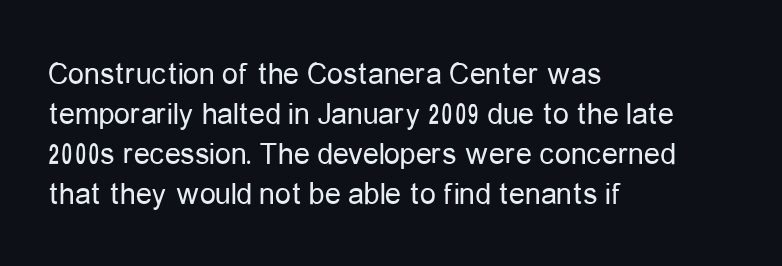
The image shows 32 px regular-weight, condensed sans-serif type, upright; set left-aligned, normal line spacing (1.25x), normal letter spacing, not underlined; low stroke contrast and a medium x-height.
